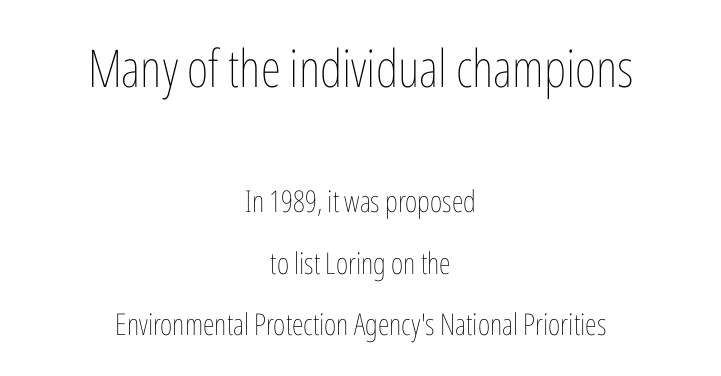
Summary of weight: not heavy and not bold. You could not count columns in this text — the font is proportionally spaced. Short note: letters normally spaced. Quick note: interline space is abundant. In terms of posture, this sample is upright.
